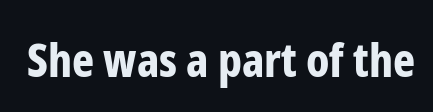
{"serif": "no", "italic": "no", "bold": "yes", "weight": "bold", "width": "condensed", "stroke_contrast": "low", "x_height": "medium", "monospaced": "no", "underline": "no", "letter_spacing": "normal", "letter_spacing_em": 0.0, "glyph_px": 47}
